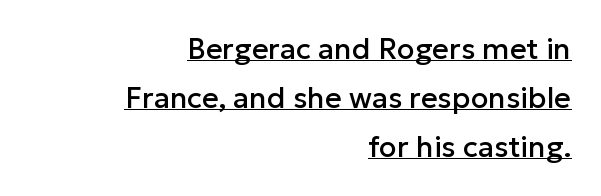
The image shows 29 px sans-serif type, upright; set right-aligned, normal line spacing (1.69x), normal letter spacing, underlined; low stroke contrast and a medium x-height.
